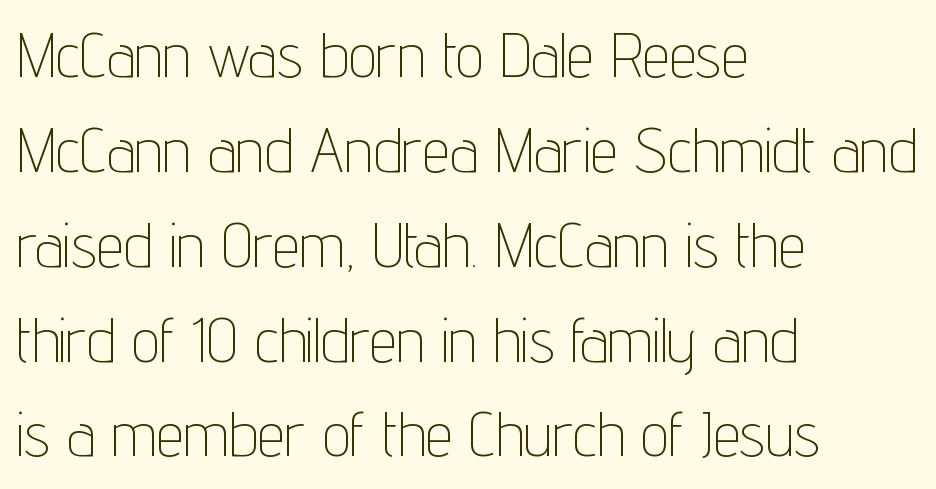
Q: Is the text bold? A: No.
Q: Is the text italic (slanted)? A: No, it is upright.
Q: Is the typeface a serif or a sans-serif typeface? A: Sans-serif.
Q: Is the text underlined? A: No.
Q: How is the paragraph aligned? A: Left-aligned.
Q: Is the spacing between letters normal or unusually wide? A: Normal.
Q: Is the spacing between lines tight, normal or loose? A: Normal.
Q: Width (condensed, normal, or wide)? A: Condensed.
Q: Stroke contrast? A: Low.
Q: x-height? A: Medium.
Q: Monospaced? A: No.
